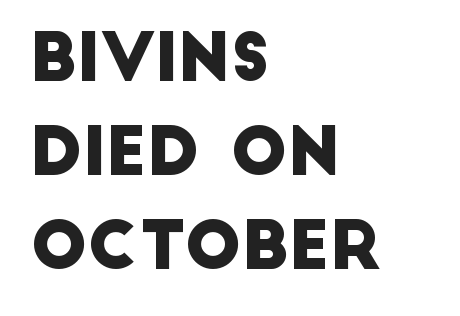
Q: Is the typeface a serif or a sans-serif typeface? A: Sans-serif.
Q: Is the text underlined? A: No.
Q: How is the paragraph aligned? A: Left-aligned.
Q: Is the spacing between letters normal or unusually wide? A: Normal.
Q: Is the spacing between lines tight, normal or loose? A: Normal.
Q: Width (condensed, normal, or wide)? A: Normal.
Q: Stroke contrast? A: Low.
Q: x-height? A: Large.
Q: Monospaced? A: No.
